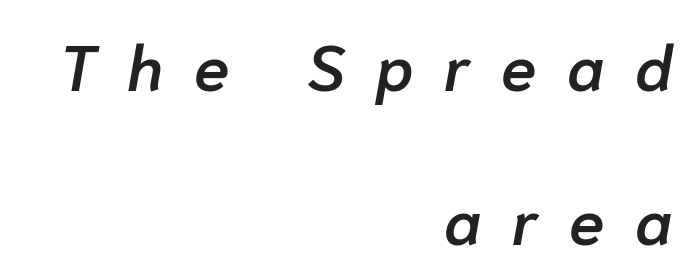
{"italic": "yes", "lean": "right", "slant_degrees": 10, "bold": "semi", "weight": "semibold", "width": "normal", "stroke_contrast": "low", "x_height": "medium", "monospaced": "no", "underline": "no", "align": "right", "line_spacing": "loose", "line_spacing_ratio": 2.41, "letter_spacing": "wide", "letter_spacing_em": 0.48, "glyph_px": 64}
